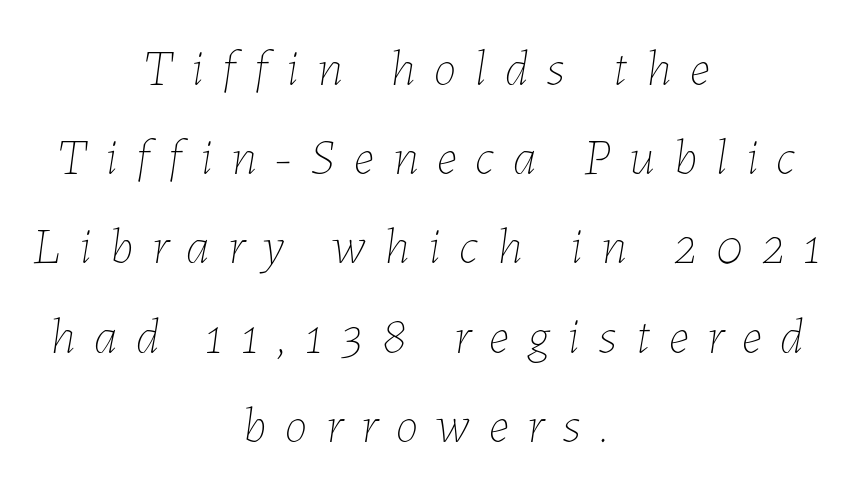
The image shows 51 px thin type, italic (leaning right); set centered, line spacing 1.75x, unusually wide letter spacing (+0.37 em), not underlined; low stroke contrast and a medium x-height.
